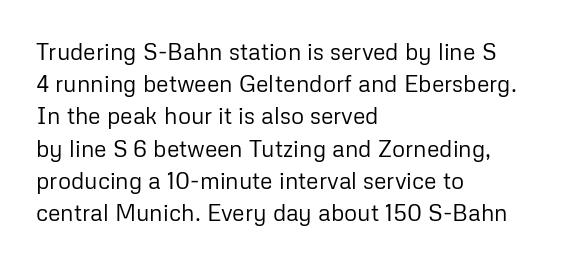
The image shows 23 px text type, upright; set left-aligned, normal line spacing (1.4x), normal letter spacing, not underlined.
